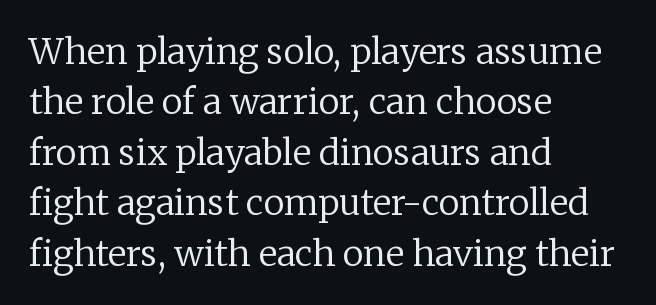
{"serif": "yes", "italic": "no", "bold": "no", "weight": "regular", "width": "normal", "stroke_contrast": "low", "x_height": "medium", "monospaced": "no", "underline": "no", "align": "left", "line_spacing": "normal", "line_spacing_ratio": 1.44, "letter_spacing": "normal", "letter_spacing_em": 0.0, "glyph_px": 35}
